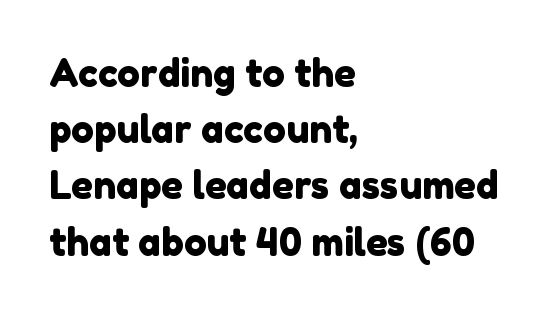
Q: Is the typeface a serif or a sans-serif typeface? A: Sans-serif.
Q: Is the text underlined? A: No.
Q: How is the paragraph aligned? A: Left-aligned.
Q: Is the spacing between letters normal or unusually wide? A: Normal.
Q: Is the spacing between lines tight, normal or loose? A: Normal.
Q: Width (condensed, normal, or wide)? A: Normal.
Q: Stroke contrast? A: Low.
Q: x-height? A: Medium.
Q: Monospaced? A: No.
